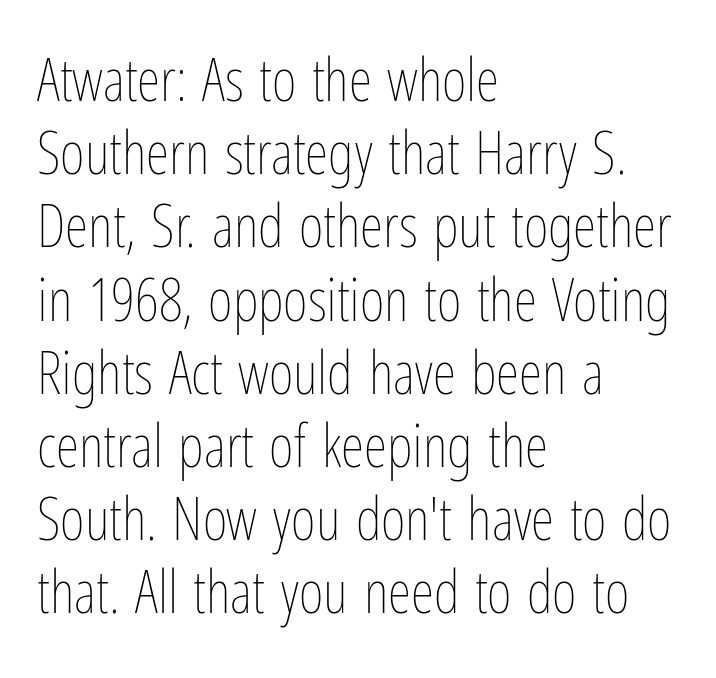
The image shows 60 px thin, condensed type, upright; set left-aligned, line spacing 1.22x, normal letter spacing, not underlined; low stroke contrast and a medium x-height.
